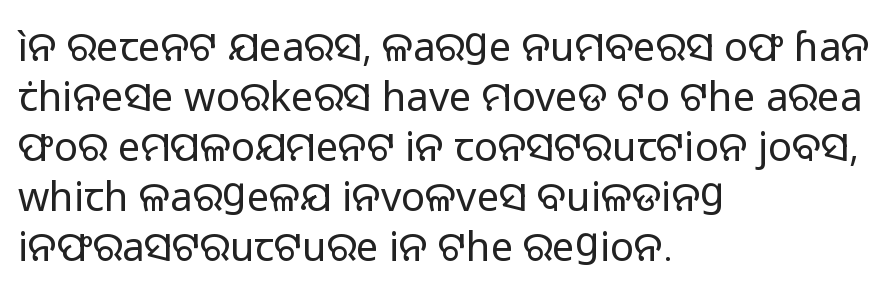
The image shows 40 px regular-weight sans-serif type, upright; set left-aligned, normal line spacing (1.25x), normal letter spacing, not underlined; low stroke contrast and a medium x-height.
